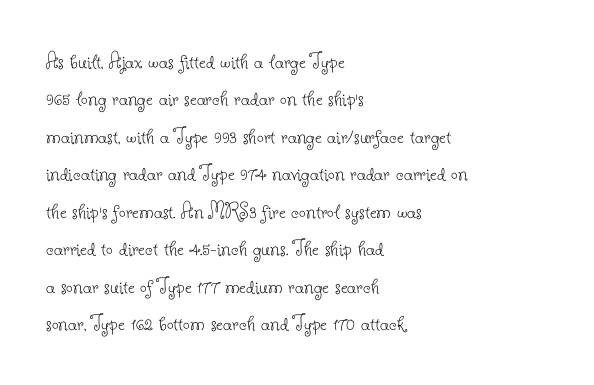
Evenly set lines give the paragraph a standard silhouette. Here the glyphs are tracked normally, forming tight word shapes. Rule under the text: the space is simply empty. Italic? Not at all — the glyphs are vertical. These glyphs show unthickened strokes, regular width or finer.
